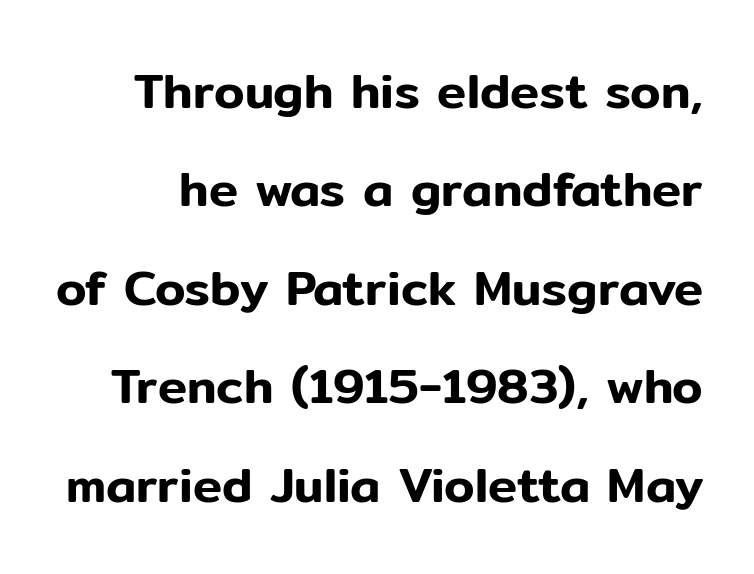
Q: Is the text italic (slanted)? A: No, it is upright.
Q: Is the typeface a serif or a sans-serif typeface? A: Sans-serif.
Q: Is the text underlined? A: No.
Q: Is the spacing between letters normal or unusually wide? A: Normal.
Q: Is the spacing between lines tight, normal or loose? A: Loose.
Q: Width (condensed, normal, or wide)? A: Normal.
Q: Stroke contrast? A: Low.
Q: x-height? A: Medium.
Q: Monospaced? A: No.
